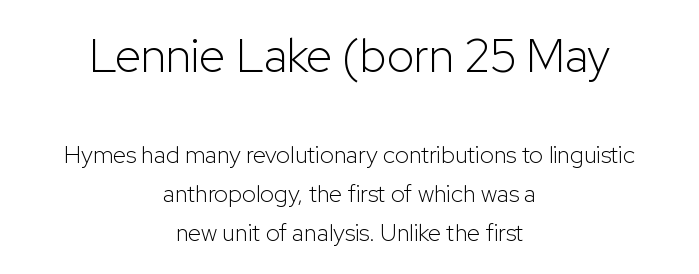
Q: Is the text bold? A: No.
Q: Is the text italic (slanted)? A: No, it is upright.
Q: Is the typeface a serif or a sans-serif typeface? A: Sans-serif.
Q: Is the text underlined? A: No.
Q: How is the paragraph aligned? A: Centered.
Q: Is the spacing between letters normal or unusually wide? A: Normal.
Q: Is the spacing between lines tight, normal or loose? A: Normal.
Q: Which block of text is set in a larger size, the first (top) or the second (bottom)? A: The first (top) one.
Q: Width (condensed, normal, or wide)? A: Normal.
Q: Stroke contrast? A: Low.
Q: x-height? A: Medium.
Q: Monospaced? A: No.
